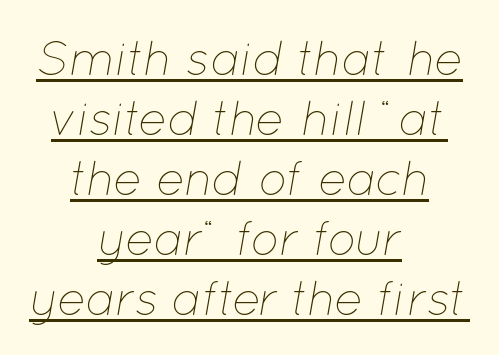
The image shows 48 px thin type, italic (leaning right); set centered, normal line spacing (1.25x), normal letter spacing, underlined; low stroke contrast and a medium x-height.
